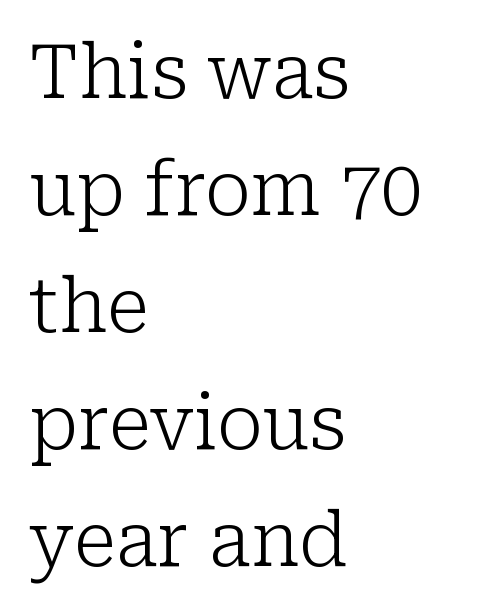
Q: Is the text bold? A: No.
Q: Is the text italic (slanted)? A: No, it is upright.
Q: Is the typeface a serif or a sans-serif typeface? A: Serif.
Q: Is the text underlined? A: No.
Q: How is the paragraph aligned? A: Left-aligned.
Q: Is the spacing between letters normal or unusually wide? A: Normal.
Q: Is the spacing between lines tight, normal or loose? A: Normal.
Q: Width (condensed, normal, or wide)? A: Normal.
Q: Stroke contrast? A: Low.
Q: x-height? A: Medium.
Q: Monospaced? A: No.
